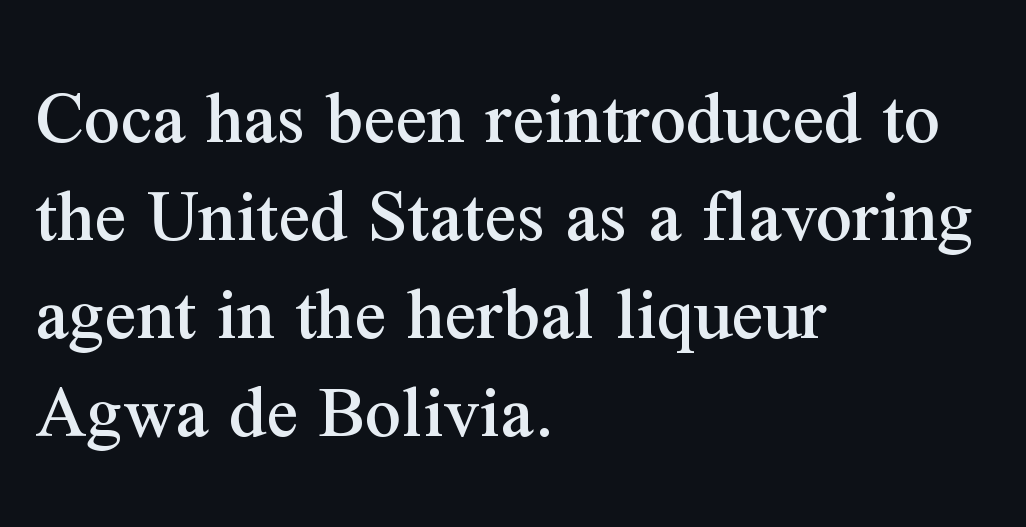
Q: Is the text italic (slanted)? A: No, it is upright.
Q: Is the typeface a serif or a sans-serif typeface? A: Serif.
Q: Is the text underlined? A: No.
Q: How is the paragraph aligned? A: Left-aligned.
Q: Is the spacing between letters normal or unusually wide? A: Normal.
Q: Width (condensed, normal, or wide)? A: Normal.
Q: Stroke contrast? A: Medium.
Q: x-height? A: Medium.
Q: Monospaced? A: No.
